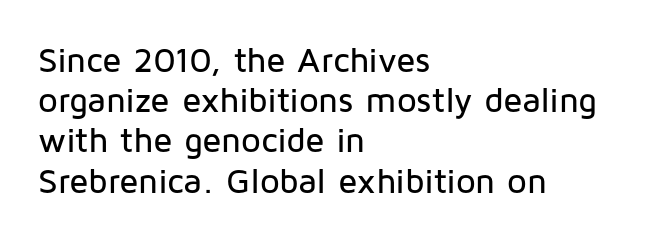
Each row of text sits above clean, open space. Posture: straight, roman, zero tilt. Caption: standard tracking, unaltered. Line spacing here is tight.
